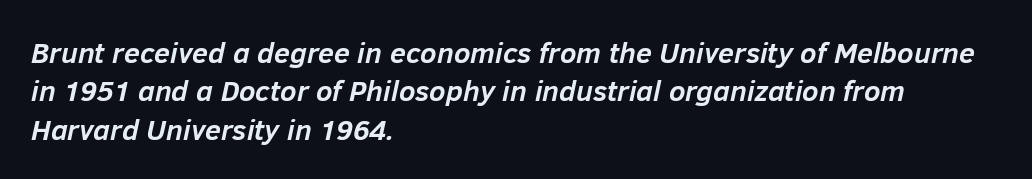
The image shows 29 px semibold type, italic (leaning right); set left-aligned, normal line spacing (1.32x), normal letter spacing, not underlined; low stroke contrast and a medium x-height.
